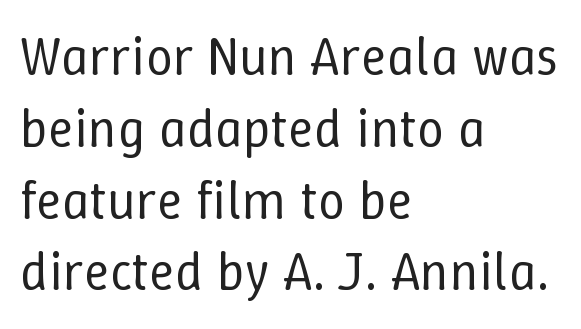
{"italic": "no", "bold": "no", "weight": "regular", "width": "normal", "stroke_contrast": "low", "x_height": "medium", "monospaced": "no", "underline": "no", "align": "left", "line_spacing": "normal", "line_spacing_ratio": 1.33, "letter_spacing": "normal", "letter_spacing_em": 0.0, "glyph_px": 54}
